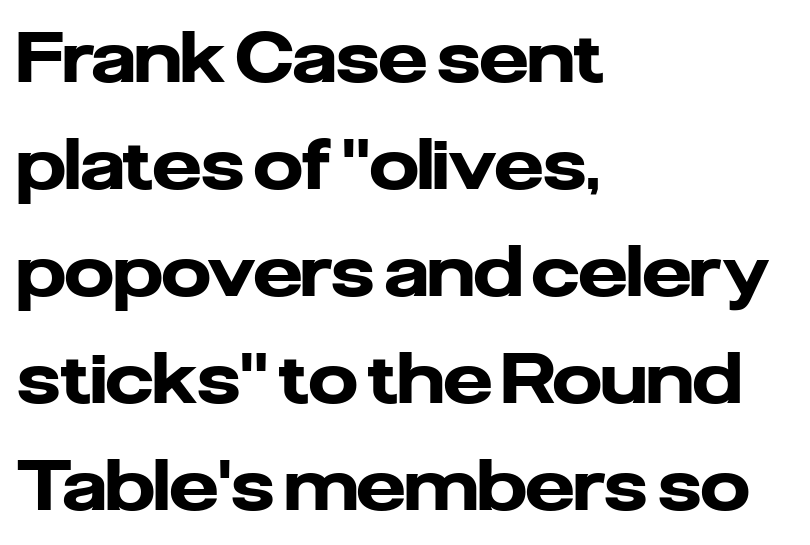
Vertically, the passage feels balanced, rows spaced as you'd expect. Just letters on the line, the space beneath them empty. Short note: letters normally spaced. These lines are rendered in a variable-pitch font. In terms of letterform style, serifs are entirely absent. Notice how the passage keeps a crisp vertical edge on the left only.
